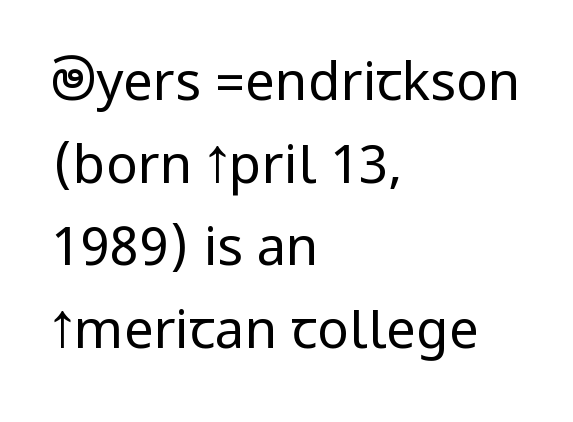
{"serif": "no", "italic": "no", "bold": "no", "weight": "regular", "width": "condensed", "stroke_contrast": "low", "underline": "no", "align": "left", "line_spacing": "normal", "line_spacing_ratio": 1.56, "letter_spacing": "normal", "letter_spacing_em": 0.0, "glyph_px": 53}
